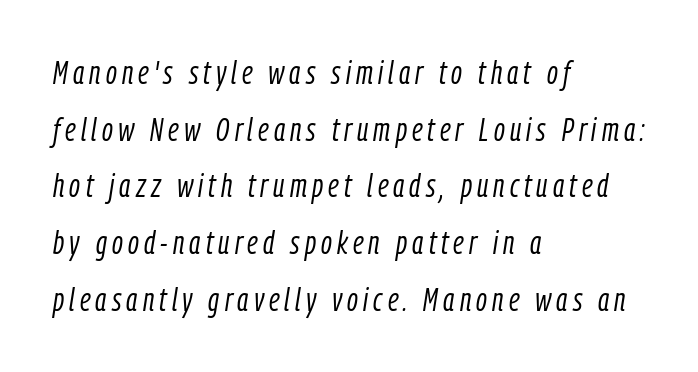
The image shows 32 px light, condensed type, italic (leaning right); set left-aligned, line spacing 1.77x, not underlined; low stroke contrast and a medium x-height.
